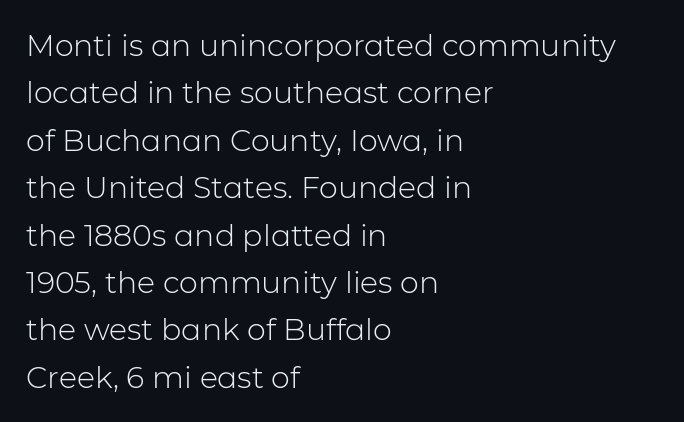
Q: Is the text bold? A: No.
Q: Is the text italic (slanted)? A: No, it is upright.
Q: Is the typeface a serif or a sans-serif typeface? A: Sans-serif.
Q: Is the text underlined? A: No.
Q: How is the paragraph aligned? A: Left-aligned.
Q: Is the spacing between letters normal or unusually wide? A: Normal.
Q: Is the spacing between lines tight, normal or loose? A: Normal.
Q: Width (condensed, normal, or wide)? A: Normal.
Q: Stroke contrast? A: Low.
Q: x-height? A: Medium.
Q: Monospaced? A: No.
